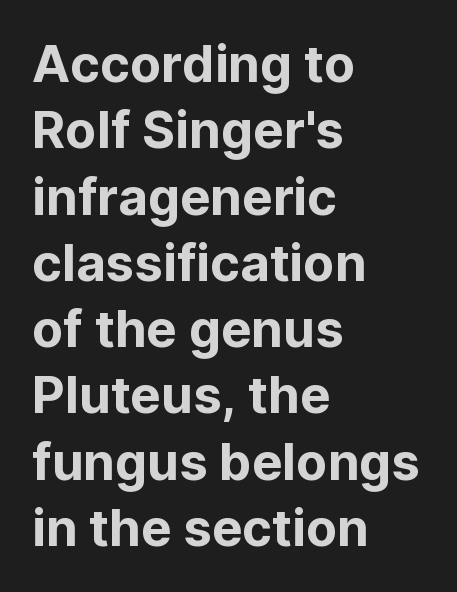
The image shows 51 px sans-serif type, upright; set left-aligned, normal line spacing (1.3x), normal letter spacing, not underlined; low stroke contrast and a medium x-height.
